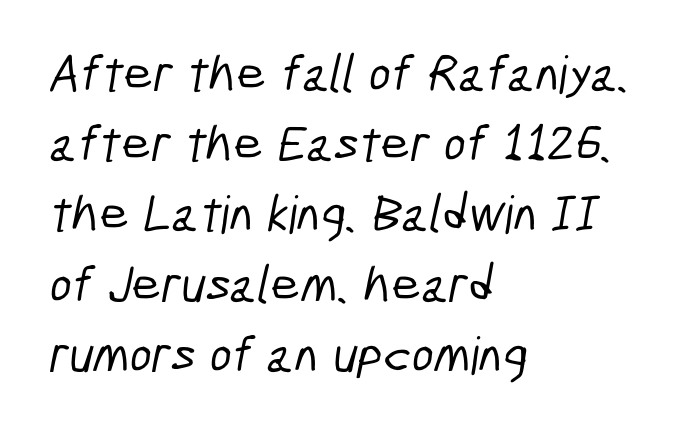
The image shows 52 px condensed sans-serif type; set left-aligned, normal line spacing (1.35x), normal letter spacing, not underlined; low stroke contrast and a medium x-height.
